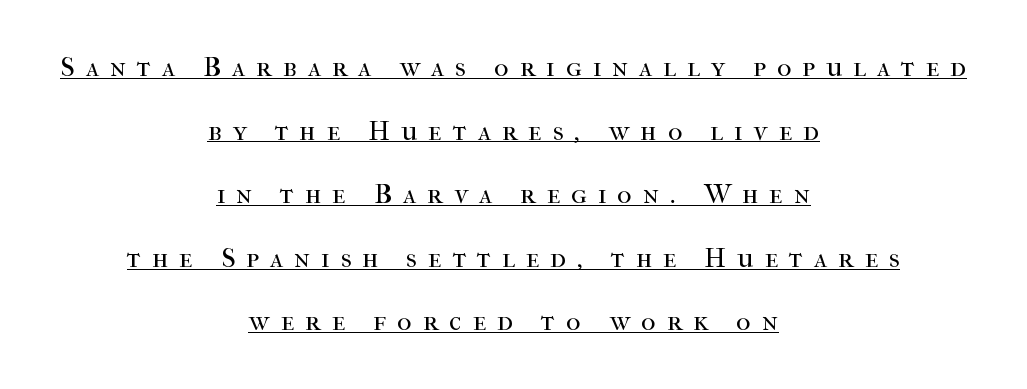
Bold? No — there's no thickening of the strokes. The characters display serif detailing at their extremities. You could not count columns in this text — the font is proportionally spaced. Words appear elongated and porous because spacing is wide. The passage shown stacks its lines with a broad gap. Notice how the stems are strictly vertical — no italics here.
